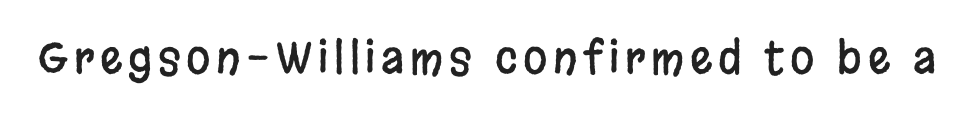
{"serif": "no", "italic": "no", "width": "condensed", "stroke_contrast": "low", "x_height": "large", "monospaced": "no", "underline": "no", "glyph_px": 44}
